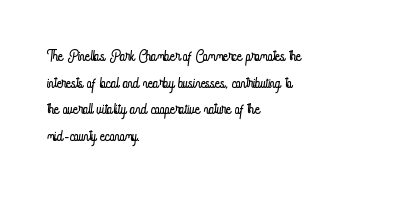
Summary of weight: not heavy and not bold. The vertical gap from one line to the next is medium. The type is set solid horizontally, with unmodified tracking. The paragraph shown leans on its left margin. The gap between lines stays unmarked.
